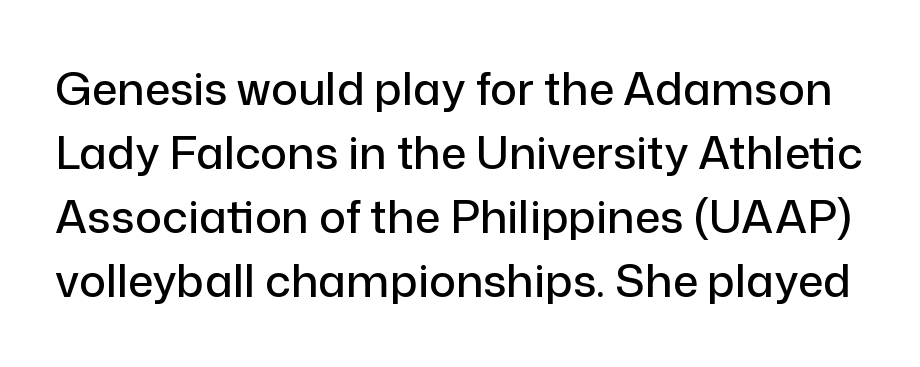
{"serif": "no", "italic": "no", "width": "normal", "stroke_contrast": "low", "x_height": "medium", "monospaced": "no", "underline": "no", "line_spacing": "normal", "line_spacing_ratio": 1.42, "letter_spacing": "normal", "letter_spacing_em": 0.0, "glyph_px": 45}
